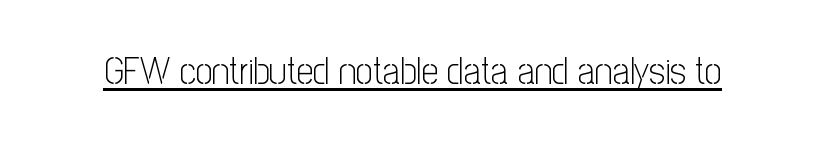
Q: Is the text bold? A: No.
Q: Is the text italic (slanted)? A: No, it is upright.
Q: Is the typeface a serif or a sans-serif typeface? A: Sans-serif.
Q: Is the text underlined? A: Yes.
Q: Is the spacing between letters normal or unusually wide? A: Normal.
Q: Width (condensed, normal, or wide)? A: Condensed.
Q: Stroke contrast? A: Low.
Q: x-height? A: Medium.
Q: Monospaced? A: No.
